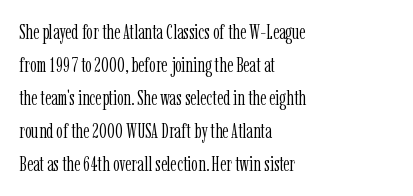
{"italic": "no", "bold": "no", "underline": "no", "align": "left", "line_spacing": "normal", "line_spacing_ratio": 1.57, "letter_spacing": "normal", "letter_spacing_em": 0.0, "glyph_px": 21}
